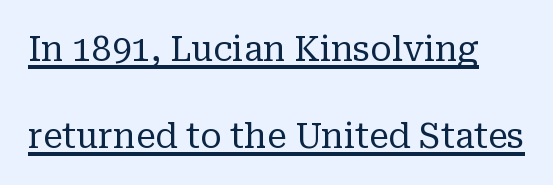
The image shows 35 px regular-weight serif type, upright; set loose line spacing (2.48x), normal letter spacing, underlined; low stroke contrast and a medium x-height.
